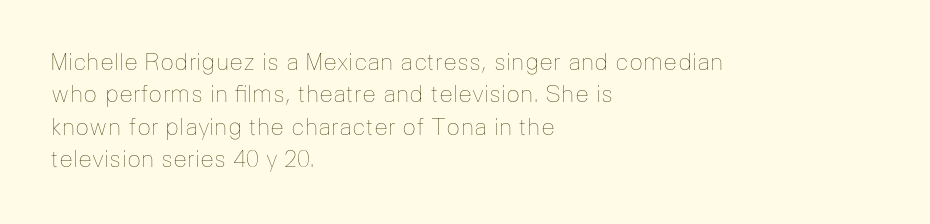
Q: Is the text bold? A: No.
Q: Is the text italic (slanted)? A: No, it is upright.
Q: Is the text underlined? A: No.
Q: How is the paragraph aligned? A: Left-aligned.
Q: Is the spacing between letters normal or unusually wide? A: Normal.
Q: Is the spacing between lines tight, normal or loose? A: Normal.
